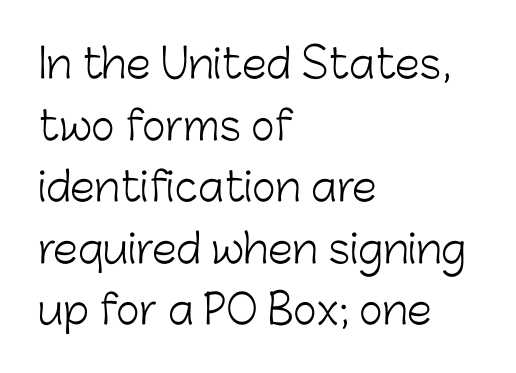
{"serif": "no", "italic": "no", "bold": "no", "weight": "light", "width": "normal", "stroke_contrast": "low", "x_height": "medium", "monospaced": "no", "underline": "no", "align": "left", "line_spacing": "normal", "line_spacing_ratio": 1.54, "letter_spacing": "normal", "letter_spacing_em": 0.0, "glyph_px": 40}
